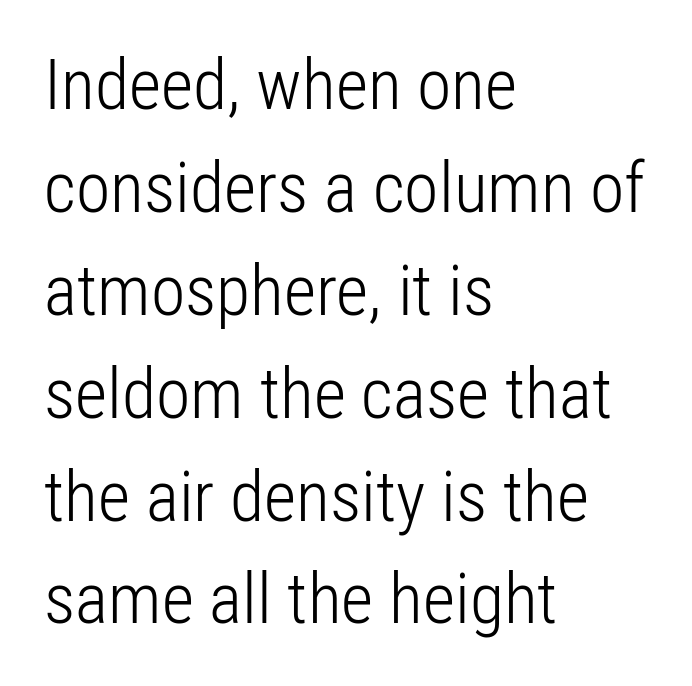
Horizontally, the lines are justified to the leading edge only. A clean baseline with only descenders dipping below it. The typesetting does not lean heavy: it is not bold. Posture: upright roman. Honestly, the letter spacing is just normal — you wouldn't notice it. The vertical gap from one line to the next is medium.
